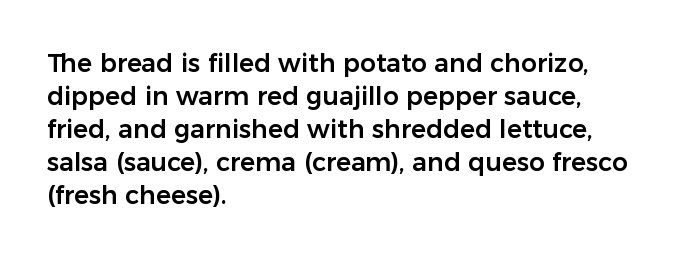
Every row of glyphs begins at an identical x-position on the left. Words appear dense and cohesive because spacing is normal. Unlike italic type, these characters show no tilt at all. Vertical spacing — default. Check under the words: just untouched page.
